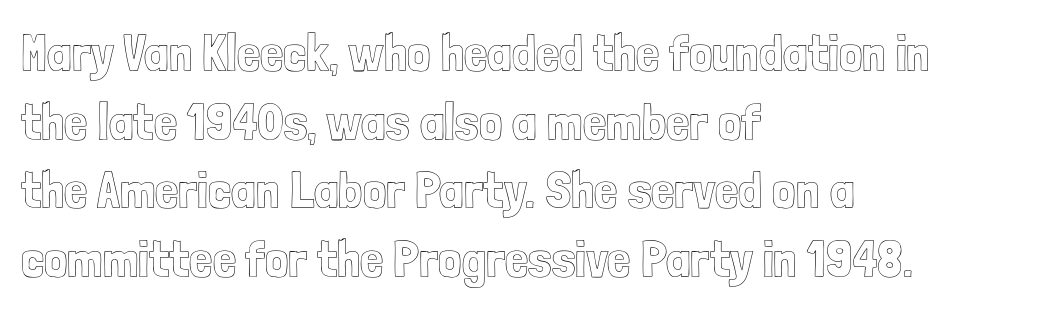
{"italic": "no", "width": "condensed", "x_height": "medium", "monospaced": "no", "underline": "no", "align": "left", "line_spacing": "normal", "line_spacing_ratio": 1.32, "letter_spacing": "normal", "letter_spacing_em": 0.0, "glyph_px": 52}
